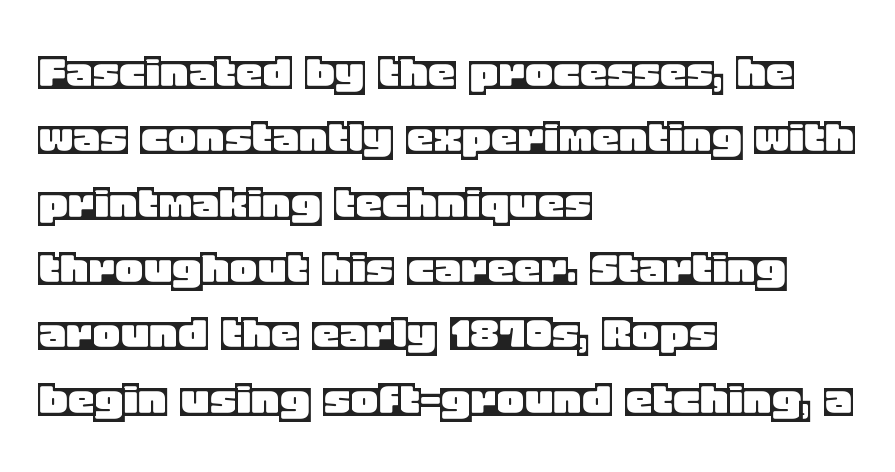
This sample has the flowing, uneven cadence of proportional lettering. The specimen reads as upright at a glance. The space directly below the letters is spotless. You could call the tracking neutral — neither tight nor loose. Teacher's note: observe the even left margin — that is flush-left alignment.
